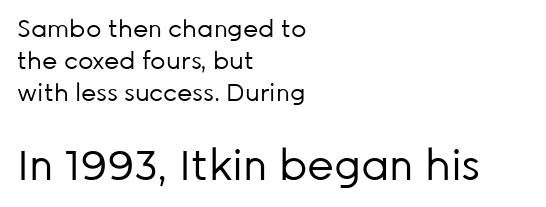
The image shows 42 px regular-weight sans-serif type, upright; set left-aligned, normal line spacing (1.33x), normal letter spacing, not underlined; the second (bottom) block is 1.75x larger; low stroke contrast and a medium x-height.
